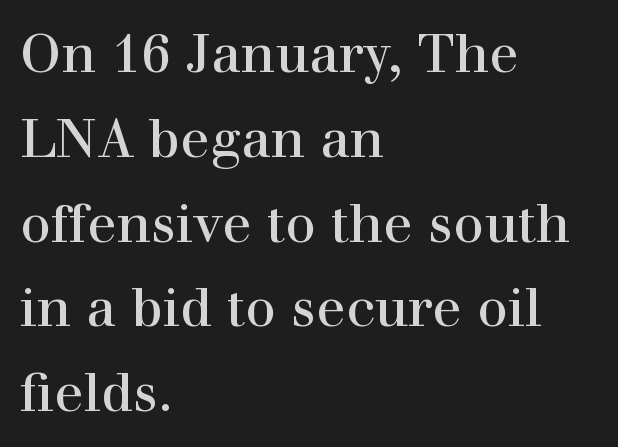
This is the regular roman posture of the typeface. Interline gaps are of average width in this sample. The passage shown is not underscored anywhere. I'd call this a serif setting — the letters wear small feet. Proportional: the letters do not fall into vertical columns.
